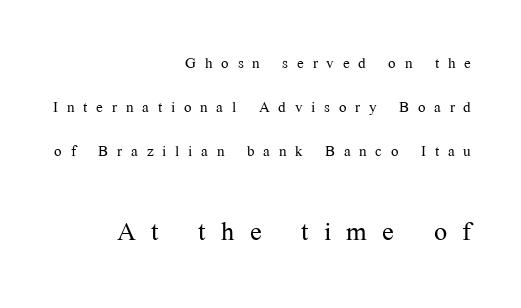
If you drew a line through each stem, it would be perfectly vertical. Is the stroke heavy? The answer is a plain regular-or-lighter. Here the glyphs are tracked loosely, breaking word shapes into spaced letters. Which margin do the lines hug? The right one — the left edge is uneven.
